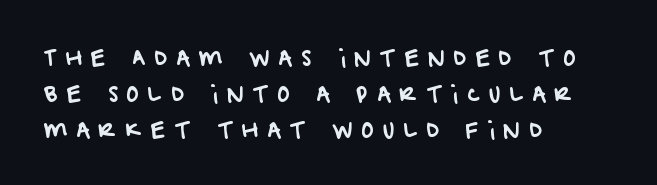
The image shows 21 px text type; set left-aligned, line spacing 1.72x, unusually wide letter spacing (+0.42 em), not underlined.
